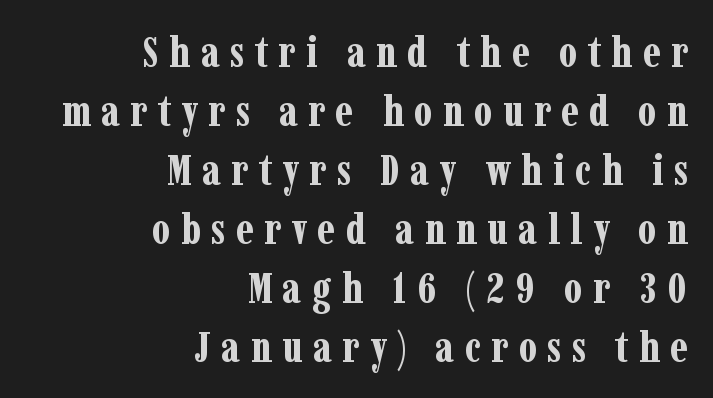
Q: Is the text bold? A: Yes.
Q: Is the text italic (slanted)? A: No, it is upright.
Q: Is the typeface a serif or a sans-serif typeface? A: Serif.
Q: Is the text underlined? A: No.
Q: How is the paragraph aligned? A: Right-aligned.
Q: Is the spacing between letters normal or unusually wide? A: Unusually wide.
Q: Is the spacing between lines tight, normal or loose? A: Normal.
Q: Width (condensed, normal, or wide)? A: Condensed.
Q: Stroke contrast? A: Low.
Q: x-height? A: Medium.
Q: Monospaced? A: No.
